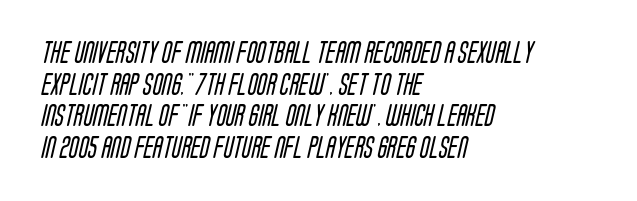
{"bold": "no", "underline": "no", "align": "left", "line_spacing": "normal", "line_spacing_ratio": 1.44, "letter_spacing": "normal", "letter_spacing_em": 0.0, "glyph_px": 22}
